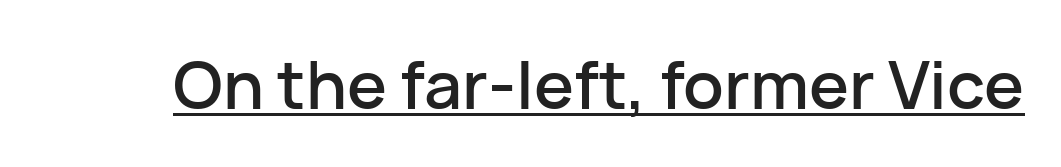
{"serif": "no", "italic": "no", "width": "normal", "stroke_contrast": "low", "x_height": "medium", "monospaced": "no", "underline": "yes", "letter_spacing": "normal", "letter_spacing_em": 0.0, "glyph_px": 67}
